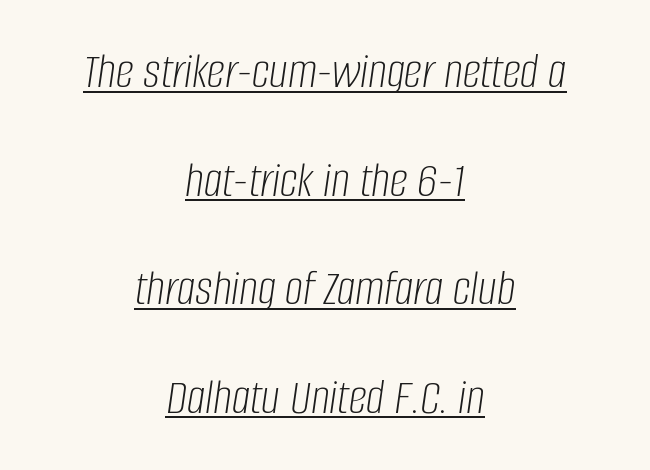
The image shows 51 px light, condensed type, italic (leaning right); set centered, loose line spacing (2.13x), normal letter spacing, underlined; low stroke contrast and a large x-height.
